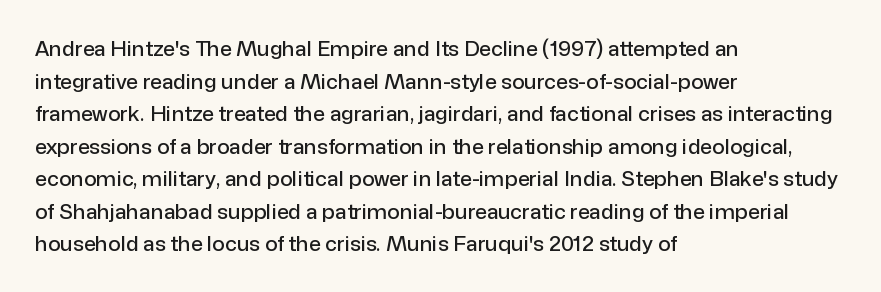
The line-height multiplier appears to be the usual default. Posture: straight, roman, zero tilt. This sample uses plain, unmodified letter spacing. No word sits above an underline.
